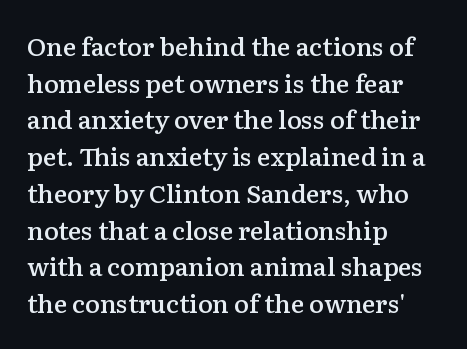
The gaps between neighbouring characters are ordinary and unremarkable. Clear beneath every line of the passage. The lettering holds an erect, upright posture throughout. Line starts are locked; line ends wander.
